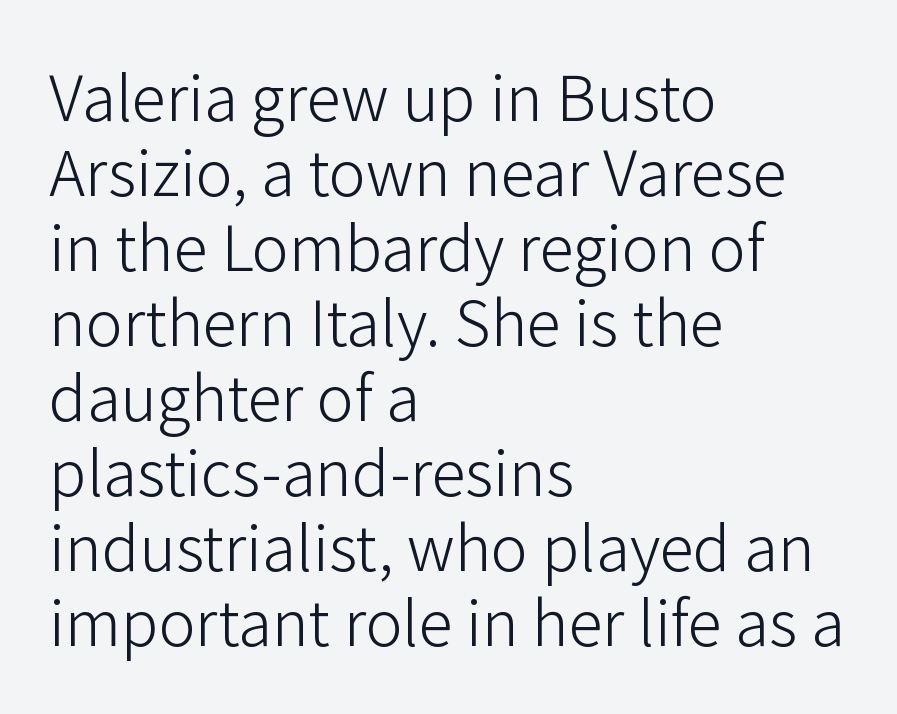
The rendering uses natural spacing where letterforms have individual widths. Words float on clear page, feet unadorned. The ragged edge is on the right, which tells us the setting is flush left. The lettering holds an erect, upright posture throughout.
